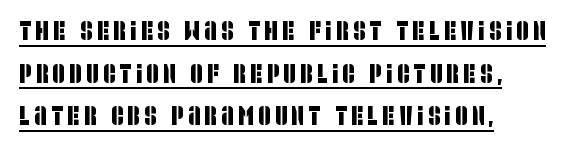
Q: Is the text underlined? A: Yes.
Q: How is the paragraph aligned? A: Left-aligned.
Q: Is the spacing between lines tight, normal or loose? A: Normal.
